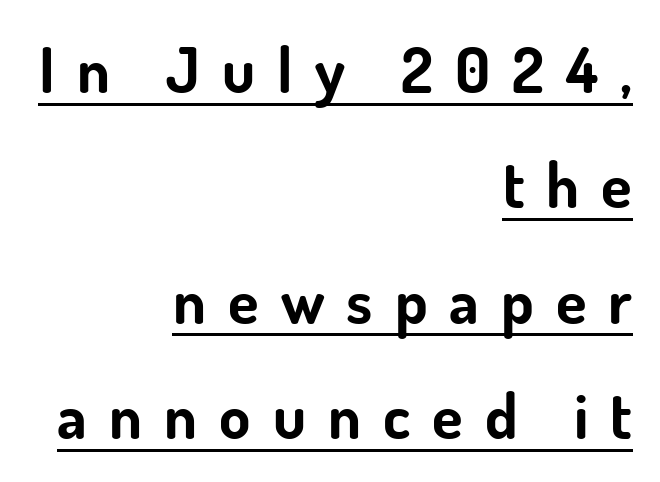
Think of a printed novel: that variable character pitch is what you see here. The type is letterspaced generously, with wide tracking. The face used here appears with an underline applied. The characters display no serif detailing; their extremities are plain. No italicization has been applied; the sample stays upright.
